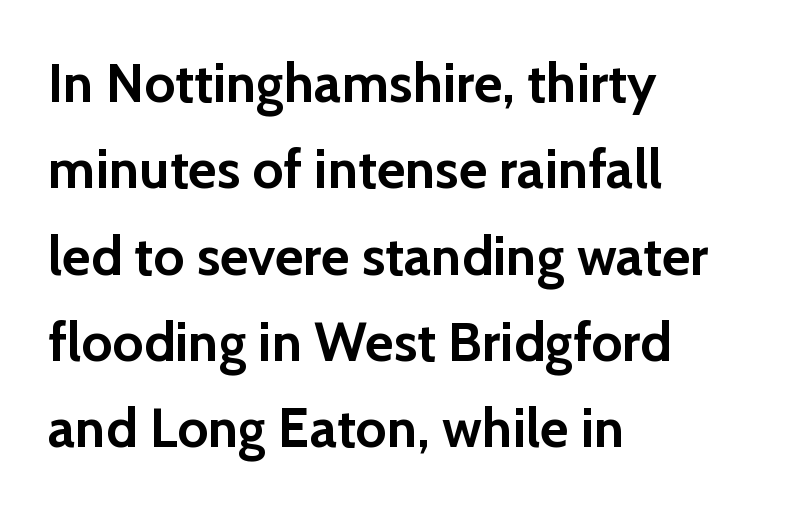
Q: Is the text bold? A: Yes.
Q: Is the text italic (slanted)? A: No, it is upright.
Q: Is the typeface a serif or a sans-serif typeface? A: Sans-serif.
Q: Is the text underlined? A: No.
Q: How is the paragraph aligned? A: Left-aligned.
Q: Is the spacing between letters normal or unusually wide? A: Normal.
Q: Is the spacing between lines tight, normal or loose? A: Normal.
Q: Width (condensed, normal, or wide)? A: Normal.
Q: Stroke contrast? A: Low.
Q: x-height? A: Medium.
Q: Monospaced? A: No.
